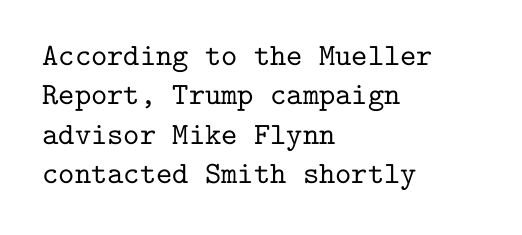
Is the letter spacing exaggerated? No — it looks like the ordinary default. The space beneath each line is pristine and unruled. Think of a typewriter: that constant character pitch is what you see here. The type sits square on the baseline with zero lean. Little horizontal feet cap the strokes, marking this as serif type. Where is the straight margin? On the left.
